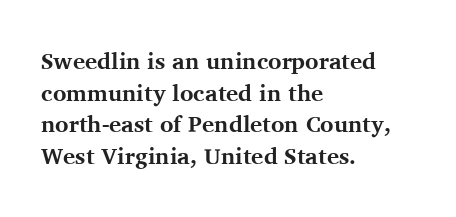
Q: Is the text bold? A: Yes.
Q: Is the text italic (slanted)? A: No, it is upright.
Q: Is the text underlined? A: No.
Q: How is the paragraph aligned? A: Left-aligned.
Q: Is the spacing between letters normal or unusually wide? A: Normal.
Q: Is the spacing between lines tight, normal or loose? A: Normal.
